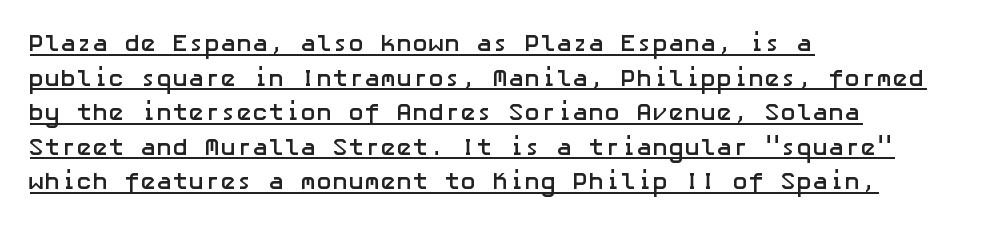
The gaps between neighbouring characters are ordinary and unremarkable. Caption: multi-line text, flush left, ragged right. You'd pick this weight for a headline — it's a proper bold. The line-height multiplier appears to be the usual default. Does a line run under the words? Yes, clearly.
